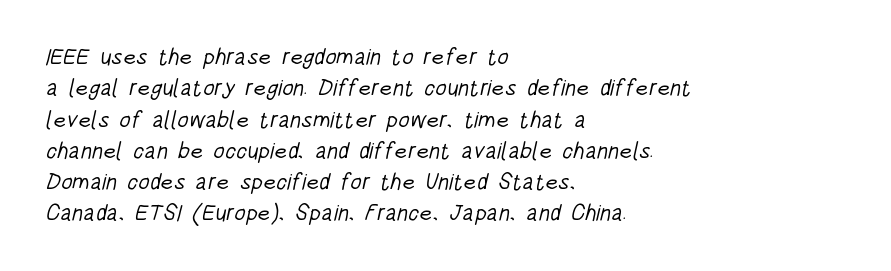
The line texture is even and compact thanks to regular tracking. The passage shown is not underscored anywhere. The typeface has the unassuming heft of standard copy or less. The rendering anchors every line to the left-hand side.
